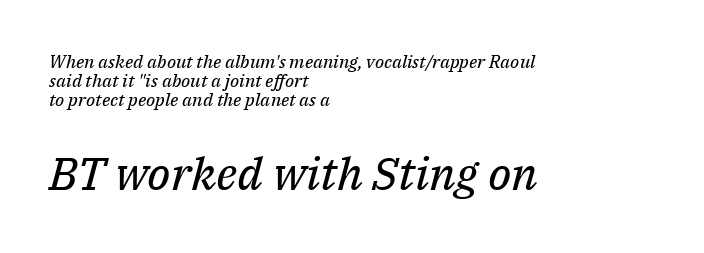
Q: Is the text bold? A: No.
Q: Is the text italic (slanted)? A: Yes, it leans right by about 14 degrees.
Q: Is the typeface a serif or a sans-serif typeface? A: Serif.
Q: Is the text underlined? A: No.
Q: How is the paragraph aligned? A: Left-aligned.
Q: Is the spacing between letters normal or unusually wide? A: Normal.
Q: Is the spacing between lines tight, normal or loose? A: Tight.
Q: Which block of text is set in a larger size, the first (top) or the second (bottom)? A: The second (bottom) one.
Q: Width (condensed, normal, or wide)? A: Normal.
Q: Stroke contrast? A: Medium.
Q: x-height? A: Medium.
Q: Monospaced? A: No.
